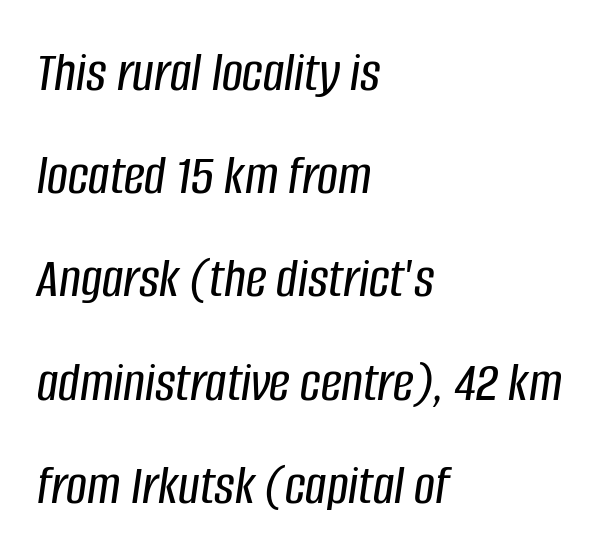
Q: Is the text italic (slanted)? A: Yes, it leans right by about 8 degrees.
Q: Is the text underlined? A: No.
Q: How is the paragraph aligned? A: Left-aligned.
Q: Is the spacing between letters normal or unusually wide? A: Normal.
Q: Width (condensed, normal, or wide)? A: Condensed.
Q: Stroke contrast? A: Low.
Q: x-height? A: Large.
Q: Monospaced? A: No.
